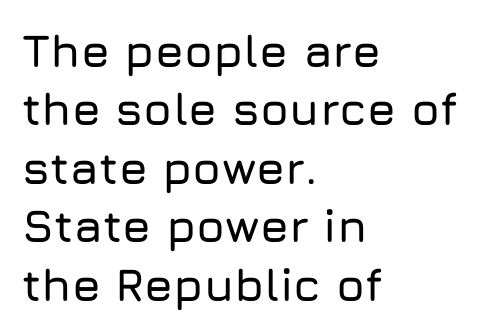
The image shows 46 px sans-serif type, upright; set left-aligned, normal line spacing (1.27x), normal letter spacing, not underlined; low stroke contrast and a medium x-height.
